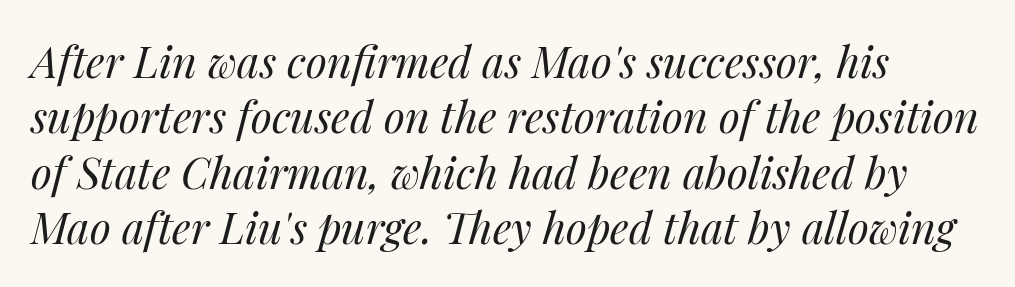
{"italic": "yes", "lean": "right", "slant_degrees": 14, "bold": "no", "weight": "regular", "width": "normal", "stroke_contrast": "medium", "x_height": "medium", "monospaced": "no", "underline": "no", "line_spacing": "normal", "line_spacing_ratio": 1.29, "letter_spacing": "normal", "letter_spacing_em": 0.0, "glyph_px": 43}
